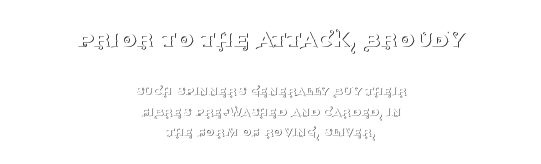
Q: Is the text bold? A: No.
Q: Is the text italic (slanted)? A: No, it is upright.
Q: Is the text underlined? A: No.
Q: How is the paragraph aligned? A: Centered.
Q: Is the spacing between letters normal or unusually wide? A: Normal.
Q: Is the spacing between lines tight, normal or loose? A: Normal.
Q: Which block of text is set in a larger size, the first (top) or the second (bottom)? A: The first (top) one.
